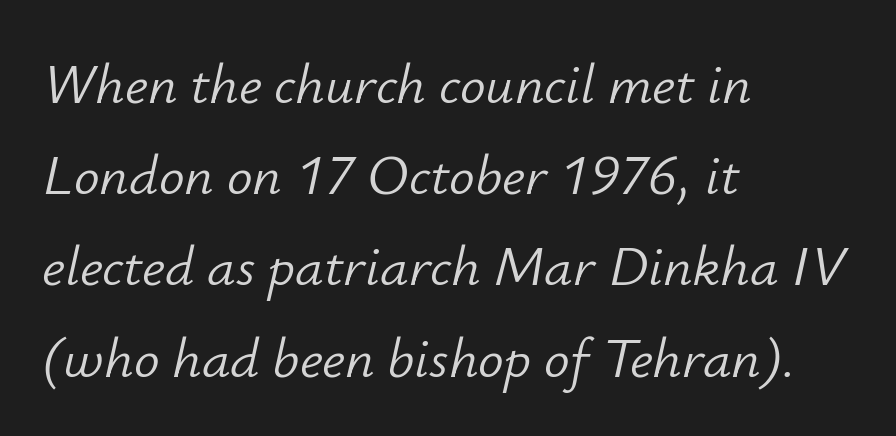
The strip under each line holds only bare page. Line starts are locked; line ends wander. The rendering uses natural spacing where letterforms have individual widths. Words appear dense and cohesive because spacing is normal. Vertical stems look standard width or narrower in stroke.
